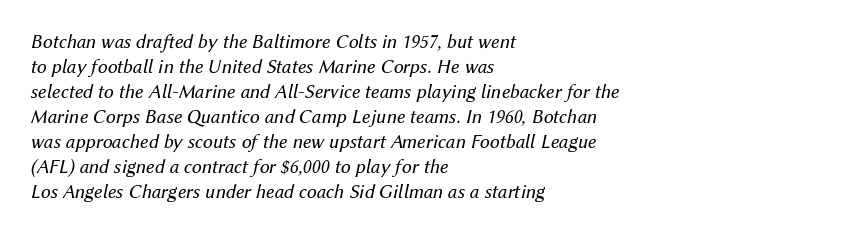
The image shows 20 px text type, italic (leaning right); set left-aligned, normal line spacing (1.25x), normal letter spacing, not underlined.
